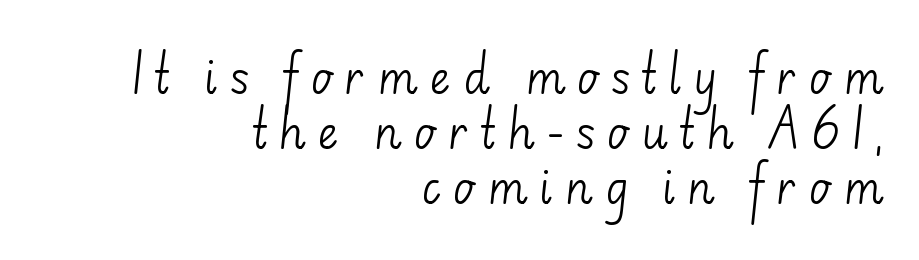
{"serif": "no", "bold": "no", "weight": "light", "width": "normal", "stroke_contrast": "low", "x_height": "small", "monospaced": "no", "underline": "no", "align": "right", "line_spacing": "normal", "line_spacing_ratio": 1.25, "letter_spacing": "wide", "letter_spacing_em": 0.26, "glyph_px": 44}
